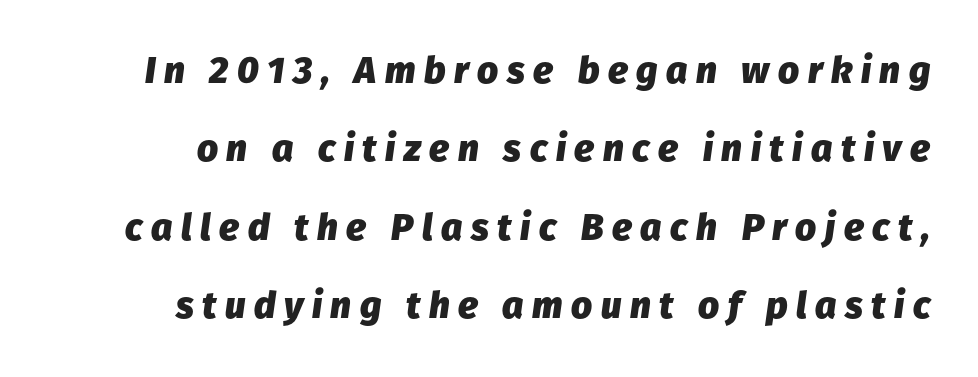
Designer's note — italics engaged. Interline gaps are noticeably wide in this sample. The passage shown is emphatically bold. The specimen omits any rule beneath the text block's lines. This sample uses expanded letter spacing, leaving extra air between glyphs. Do the characters align in a grid? No, the font is proportional.
